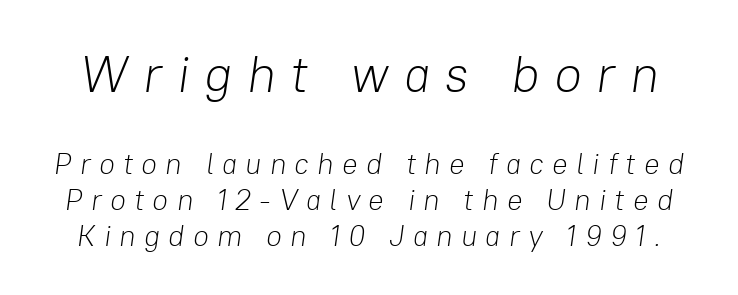
The image shows 51 px light type, italic (leaning right); set line spacing 1.24x, unusually wide letter spacing (+0.28 em), not underlined; the first (top) block is 1.76x larger; low stroke contrast and a medium x-height.
